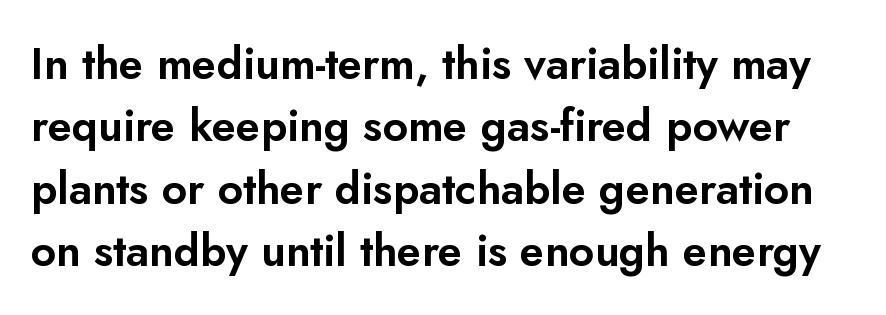
Designer's note — italics off, roman on. Whoever set this chose a conventional vertical rhythm. The letters advance in unequal steps, a hallmark of proportional type. Note: no serifs on the glyphs. Beneath every word, the page is bare. There is no visible air inserted between adjacent glyphs.
